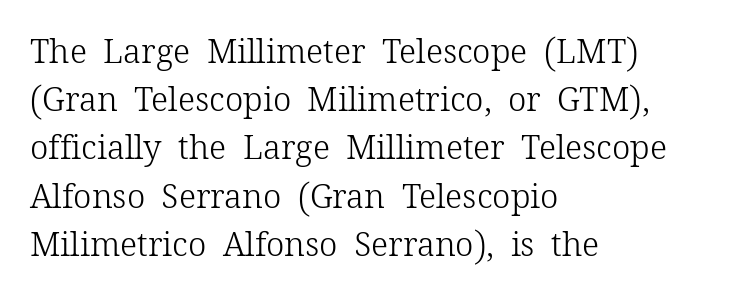
The image shows 33 px light serif type, upright; set left-aligned, normal line spacing (1.46x), normal letter spacing, not underlined; low stroke contrast and a medium x-height.
